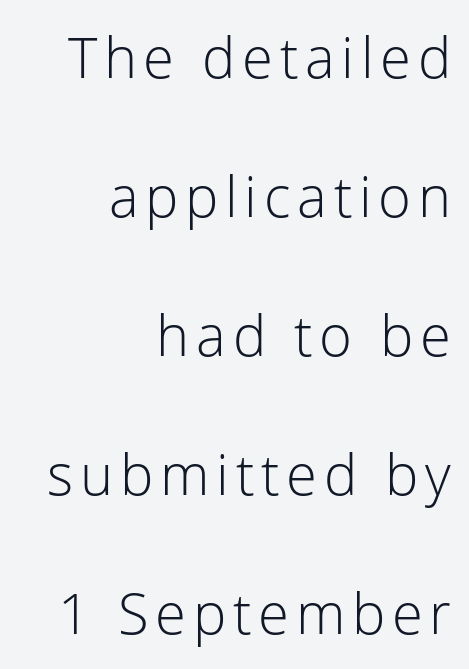
{"serif": "no", "italic": "no", "bold": "no", "weight": "light", "width": "normal", "stroke_contrast": "low", "x_height": "medium", "monospaced": "no", "underline": "no", "align": "right", "line_spacing": "loose", "line_spacing_ratio": 2.48, "glyph_px": 56}
